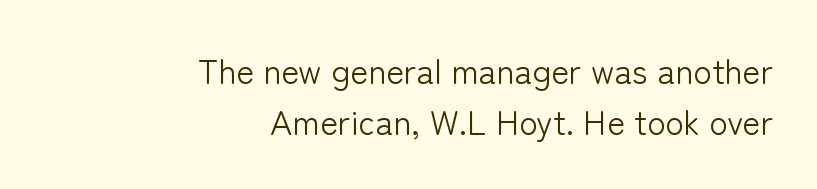
The words here are not underlined. Honestly, the letter spacing is just normal — you wouldn't notice it. Teacher's note: observe the even right margin — that is flush-right alignment. Note the varied advance widths — an 'i' is clearly narrower than an 'm'.
